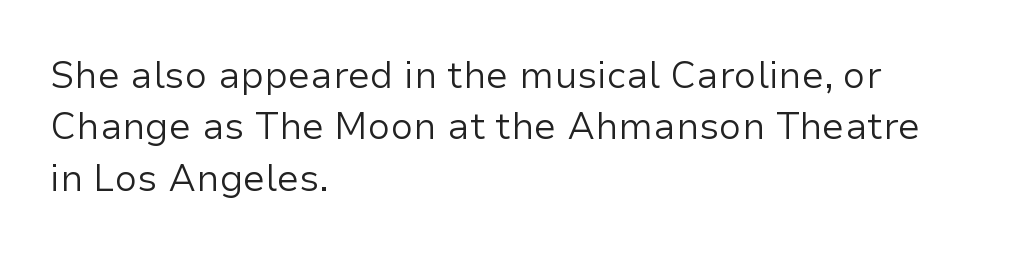
The typeface has the unassuming heft of standard copy or less. The lettering holds an erect, upright posture throughout. A normal amount of white space separates one row of letters from the next. Do the characters align in a grid? No, the font is proportional. Type style note: lacks serifs. The space directly below the letters is spotless.
